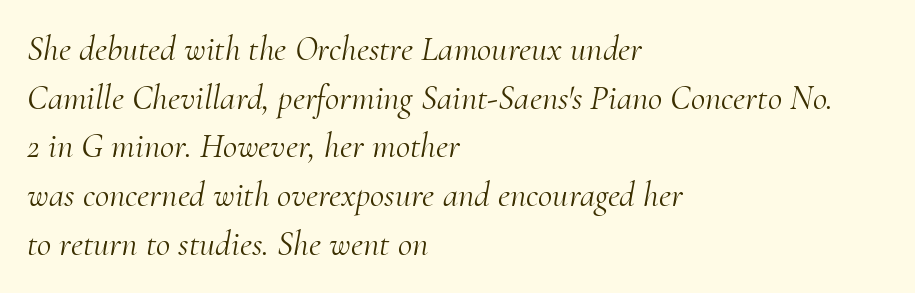
Q: Is the text bold? A: No.
Q: Is the text italic (slanted)? A: Yes, it leans right by about 10 degrees.
Q: Is the typeface a serif or a sans-serif typeface? A: Serif.
Q: Is the text underlined? A: No.
Q: How is the paragraph aligned? A: Left-aligned.
Q: Is the spacing between letters normal or unusually wide? A: Normal.
Q: Is the spacing between lines tight, normal or loose? A: Normal.
Q: Width (condensed, normal, or wide)? A: Normal.
Q: Stroke contrast? A: Medium.
Q: x-height? A: Small.
Q: Monospaced? A: No.
